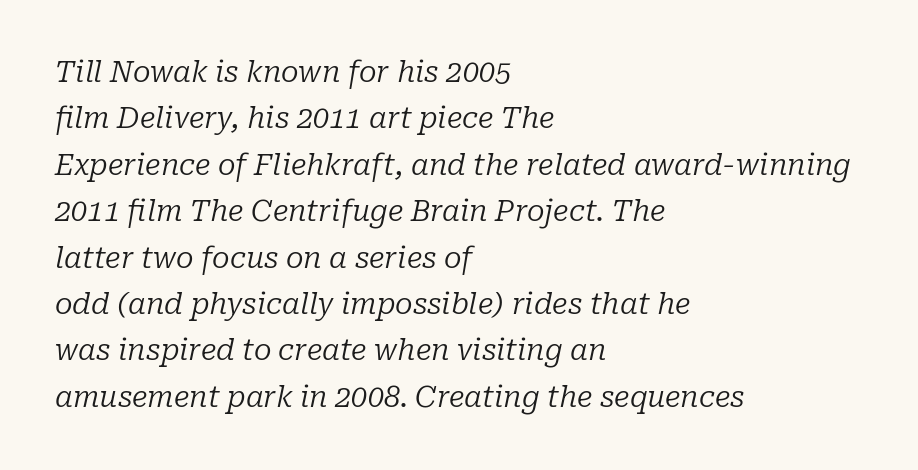
Q: Is the text bold? A: No.
Q: Is the text italic (slanted)? A: Yes, it leans right by about 10 degrees.
Q: Is the typeface a serif or a sans-serif typeface? A: Serif.
Q: Is the text underlined? A: No.
Q: How is the paragraph aligned? A: Left-aligned.
Q: Is the spacing between letters normal or unusually wide? A: Normal.
Q: Is the spacing between lines tight, normal or loose? A: Normal.
Q: Width (condensed, normal, or wide)? A: Normal.
Q: Stroke contrast? A: Low.
Q: x-height? A: Medium.
Q: Monospaced? A: No.
